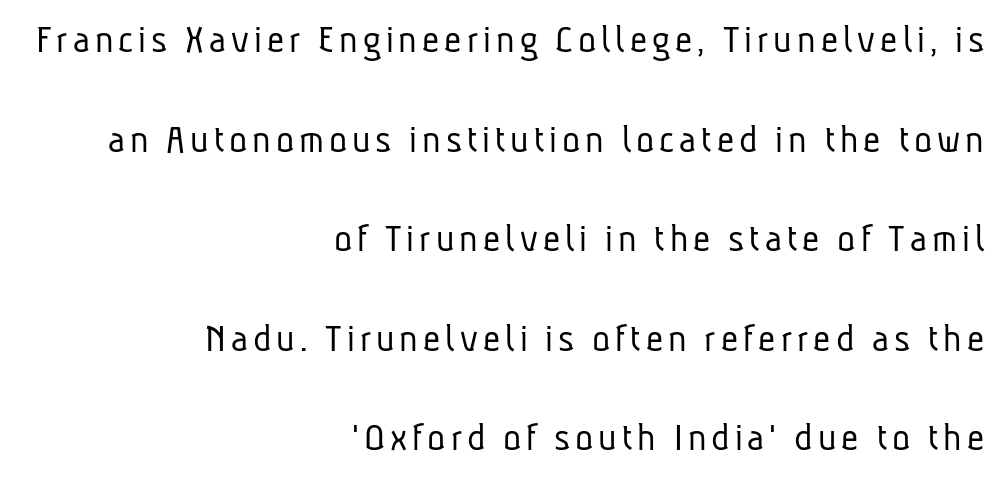
The image shows 42 px light, condensed sans-serif type; set right-aligned, loose line spacing (2.37x), not underlined; low stroke contrast and a medium x-height.
